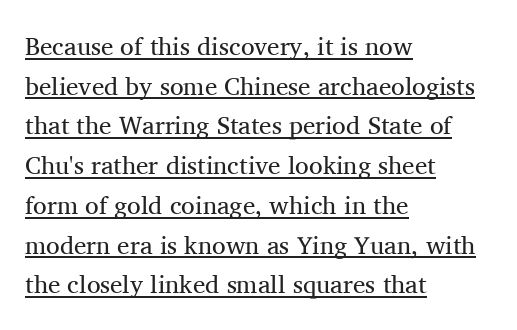
The image shows 25 px text type, upright; set left-aligned, normal line spacing (1.59x), normal letter spacing, underlined.
